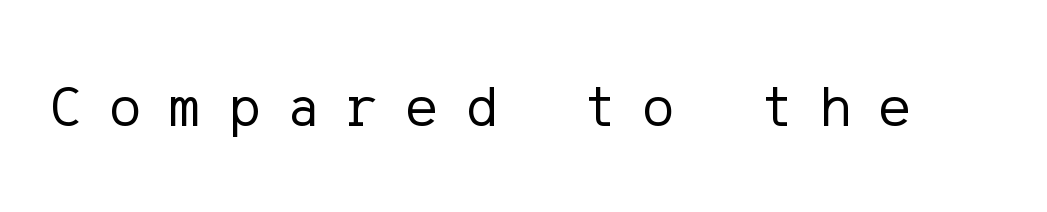
Q: Is the text bold? A: No.
Q: Is the text italic (slanted)? A: No, it is upright.
Q: Is the typeface a serif or a sans-serif typeface? A: Sans-serif.
Q: Is the text underlined? A: No.
Q: Is the spacing between letters normal or unusually wide? A: Unusually wide.
Q: Width (condensed, normal, or wide)? A: Normal.
Q: Stroke contrast? A: Low.
Q: x-height? A: Medium.
